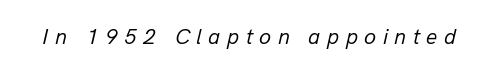
The image shows 22 px text type, italic (leaning right); set unusually wide letter spacing (+0.29 em), not underlined.
